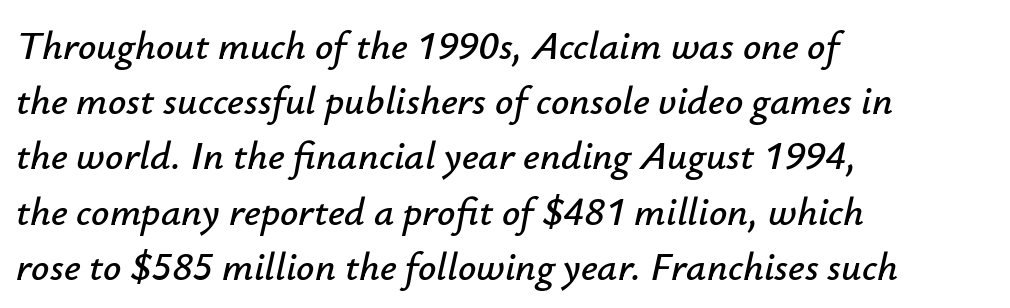
Words appear dense and cohesive because spacing is normal. The whole block is typeset with a tilt. Line starts are locked; line ends wander. Regarding leading, the lines here are spaced in the standard way. Here the designer chose a conventional face with non-uniform glyph widths.
